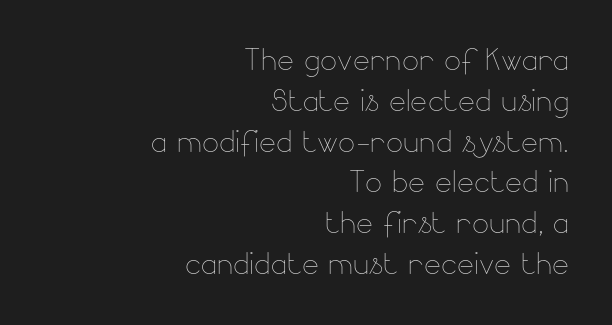
{"italic": "no", "bold": "no", "weight": "thin", "width": "normal", "stroke_contrast": "low", "x_height": "small", "monospaced": "no", "underline": "no", "align": "right", "line_spacing": "tight", "line_spacing_ratio": 1.02, "letter_spacing": "normal", "letter_spacing_em": 0.0, "glyph_px": 40}
